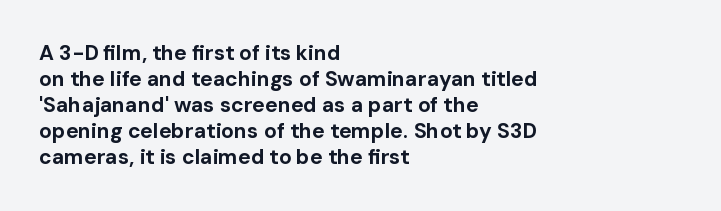
The image shows 21 px bold type, upright; set left-aligned, line spacing 1.24x, normal letter spacing, not underlined.
